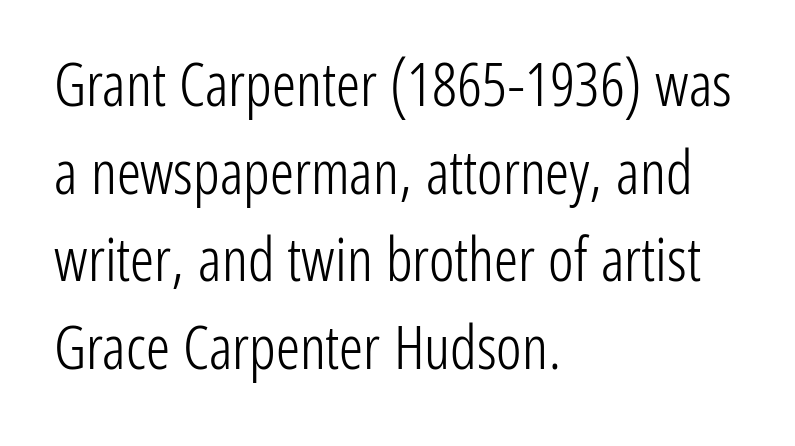
The rendering anchors every line to the left-hand side. A typesetter would call this proportional, since set widths differ per character. Tall strokes in this sample are plumb rather than angled. No letter is thick-stroked: the sample isn't bold.
